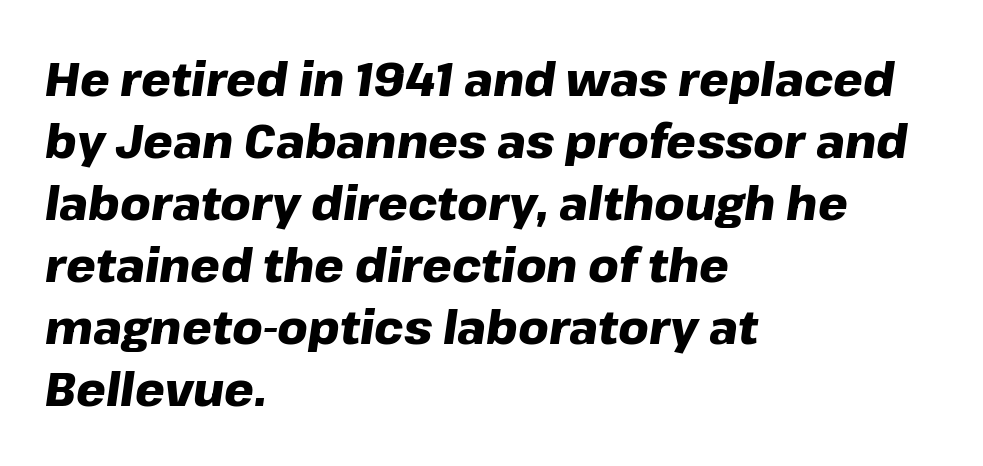
Q: Is the text bold? A: Yes.
Q: Is the text italic (slanted)? A: Yes, it leans right by about 8 degrees.
Q: Is the text underlined? A: No.
Q: How is the paragraph aligned? A: Left-aligned.
Q: Is the spacing between letters normal or unusually wide? A: Normal.
Q: Is the spacing between lines tight, normal or loose? A: Normal.
Q: Width (condensed, normal, or wide)? A: Normal.
Q: Stroke contrast? A: Low.
Q: x-height? A: Medium.
Q: Monospaced? A: No.
